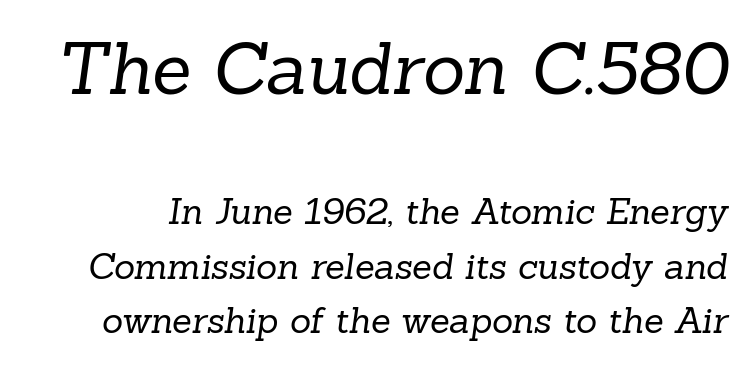
The passage shown is not underscored anywhere. Words appear dense and cohesive because spacing is normal. Counters stay open thanks to moderate or lighter strokes. Font category for this specimen: serif. These lines are rendered in a variable-pitch font. Horizontal bands of white between lines are of average thickness.
